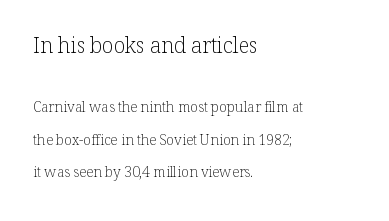
Q: Is the text bold? A: No.
Q: Is the text italic (slanted)? A: No, it is upright.
Q: Is the text underlined? A: No.
Q: How is the paragraph aligned? A: Left-aligned.
Q: Is the spacing between letters normal or unusually wide? A: Normal.
Q: Is the spacing between lines tight, normal or loose? A: Loose.
Q: Which block of text is set in a larger size, the first (top) or the second (bottom)? A: The first (top) one.
